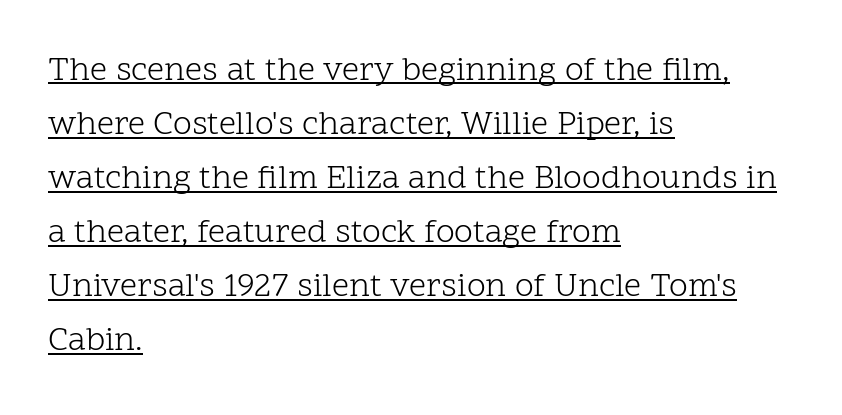
{"serif": "yes", "italic": "no", "bold": "no", "weight": "light", "width": "normal", "stroke_contrast": "low", "x_height": "medium", "monospaced": "no", "underline": "yes", "align": "left", "line_spacing": "normal", "line_spacing_ratio": 1.59, "letter_spacing": "normal", "letter_spacing_em": 0.0, "glyph_px": 34}
